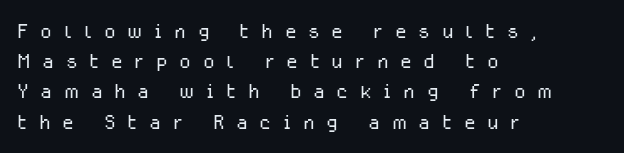
{"italic": "no", "bold": "no", "underline": "no", "align": "left", "line_spacing": "tight", "line_spacing_ratio": 1.12, "letter_spacing": "wide", "letter_spacing_em": 0.43, "glyph_px": 27}
